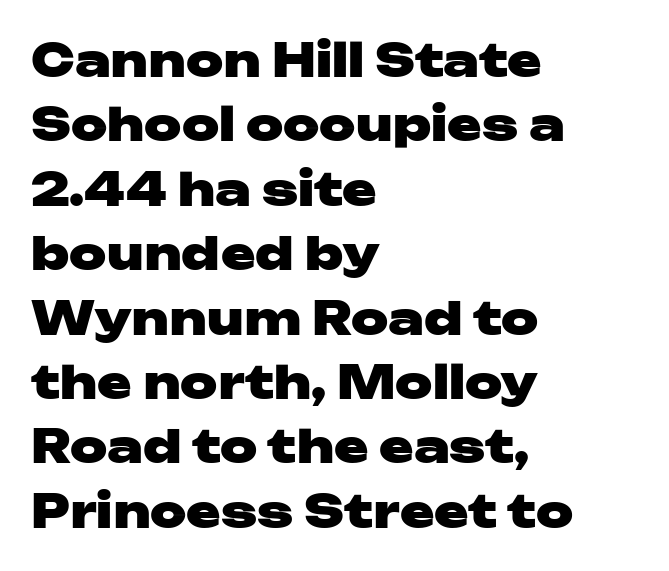
The image shows 46 px heavy, wide sans-serif type, upright; set left-aligned, normal line spacing (1.4x), normal letter spacing, not underlined; low stroke contrast and a medium x-height.
